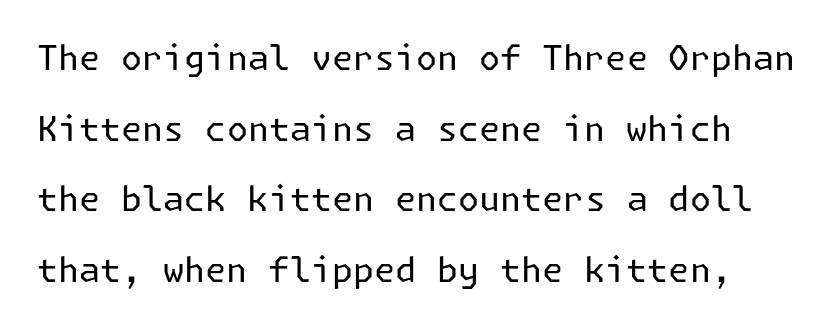
The image shows 34 px regular-weight sans-serif type, upright; set loose line spacing (2.08x), normal letter spacing, not underlined; low stroke contrast and a medium x-height.
